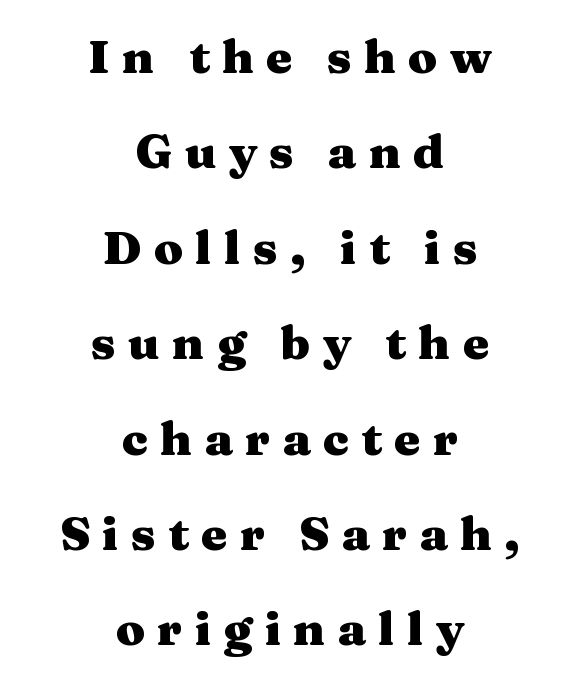
{"serif": "yes", "italic": "no", "bold": "yes", "weight": "heavy", "width": "wide", "stroke_contrast": "medium", "x_height": "medium", "monospaced": "no", "underline": "no", "align": "center", "line_spacing": "loose", "line_spacing_ratio": 2.03, "letter_spacing": "wide", "letter_spacing_em": 0.26, "glyph_px": 47}
